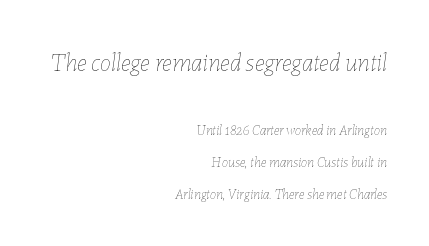
The image shows 25 px text type, italic (leaning right); set right-aligned, loose line spacing (2.26x), normal letter spacing, not underlined; the first (top) block is 1.79x larger.
